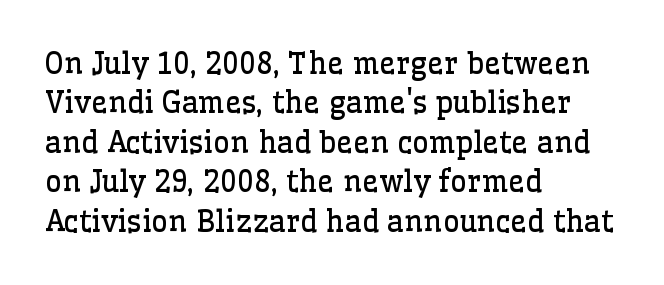
Q: Is the text bold? A: No.
Q: Is the text italic (slanted)? A: No, it is upright.
Q: Is the typeface a serif or a sans-serif typeface? A: Serif.
Q: Is the text underlined? A: No.
Q: How is the paragraph aligned? A: Left-aligned.
Q: Is the spacing between letters normal or unusually wide? A: Normal.
Q: Is the spacing between lines tight, normal or loose? A: Normal.
Q: Width (condensed, normal, or wide)? A: Normal.
Q: Stroke contrast? A: Low.
Q: x-height? A: Medium.
Q: Monospaced? A: No.
